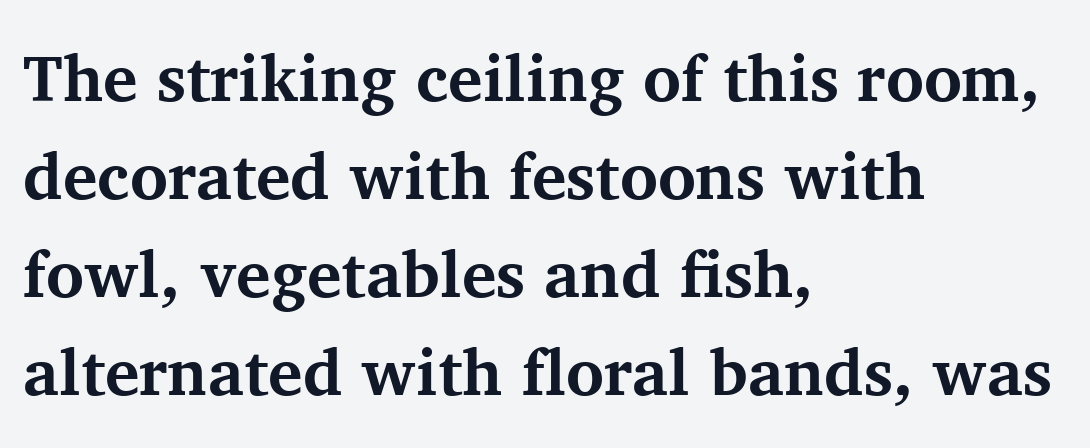
{"serif": "yes", "italic": "no", "bold": "yes", "weight": "bold", "width": "normal", "stroke_contrast": "medium", "x_height": "medium", "monospaced": "no", "underline": "no", "align": "left", "line_spacing": "normal", "line_spacing_ratio": 1.51, "letter_spacing": "normal", "letter_spacing_em": 0.0, "glyph_px": 65}
